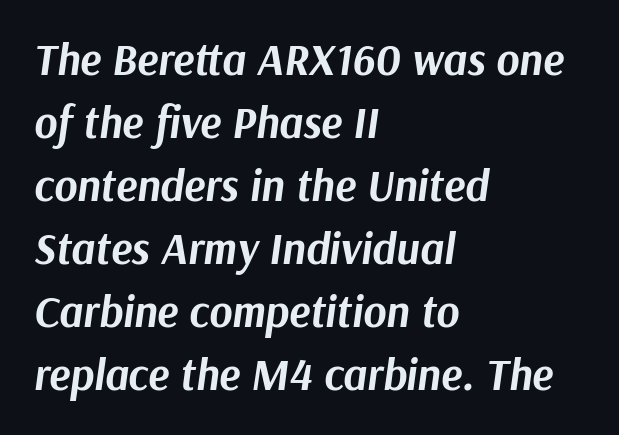
The letters are bold, with thick, heavy strokes. Unmarked baselines from the first word to the last. How are the letters spaced? Ordinarily, with no added tracking. Layout note: lines flush left. The font's italic variant was chosen for this text.
